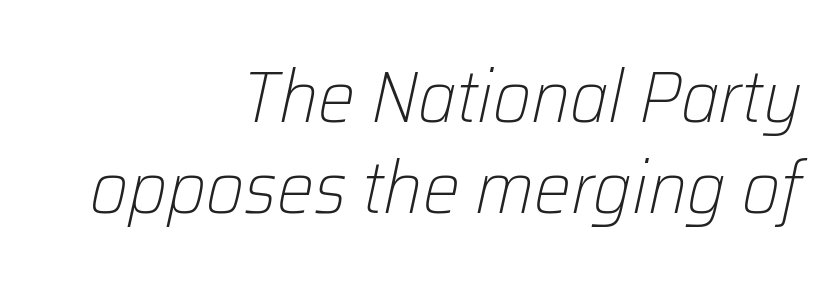
The image shows 74 px light type, italic (leaning right); set right-aligned, line spacing 1.23x, normal letter spacing, not underlined; low stroke contrast and a medium x-height.
